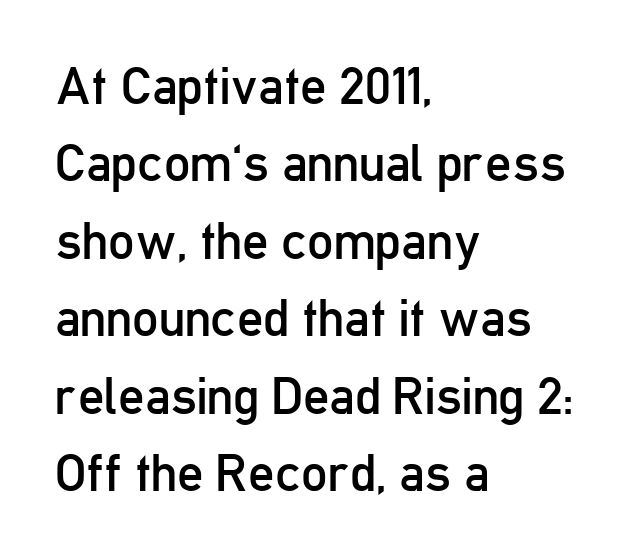
{"serif": "no", "italic": "no", "bold": "no", "weight": "regular", "width": "condensed", "stroke_contrast": "low", "x_height": "medium", "monospaced": "no", "underline": "no", "align": "left", "line_spacing": "normal", "line_spacing_ratio": 1.49, "letter_spacing": "normal", "letter_spacing_em": 0.0, "glyph_px": 52}
